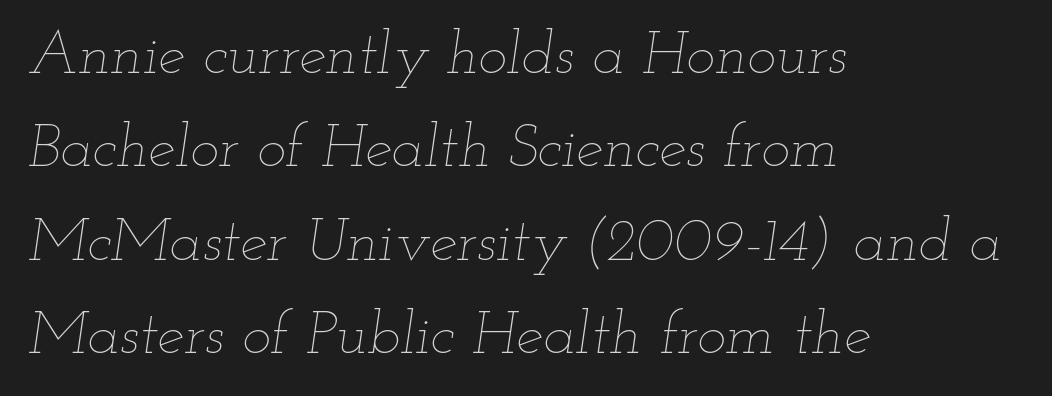
Q: Is the text bold? A: No.
Q: Is the text italic (slanted)? A: Yes, it leans right by about 12 degrees.
Q: Is the text underlined? A: No.
Q: How is the paragraph aligned? A: Left-aligned.
Q: Is the spacing between letters normal or unusually wide? A: Normal.
Q: Is the spacing between lines tight, normal or loose? A: Normal.
Q: Width (condensed, normal, or wide)? A: Wide.
Q: Stroke contrast? A: Low.
Q: x-height? A: Small.
Q: Monospaced? A: No.
